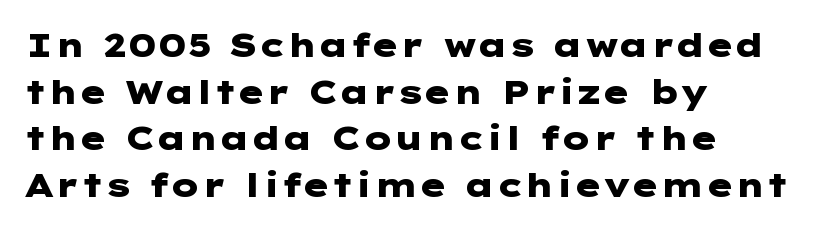
{"serif": "no", "italic": "no", "bold": "yes", "weight": "heavy", "width": "wide", "stroke_contrast": "low", "x_height": "medium", "underline": "no", "align": "left", "line_spacing": "normal", "line_spacing_ratio": 1.41, "letter_spacing": "normal", "letter_spacing_em": 0.0, "glyph_px": 33}
